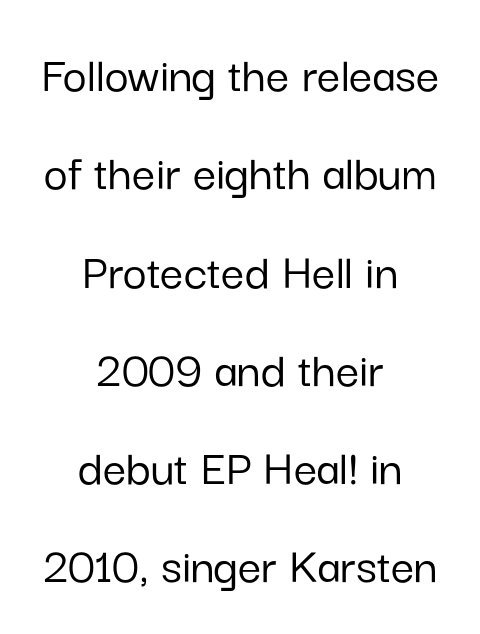
Q: Is the text italic (slanted)? A: No, it is upright.
Q: Is the typeface a serif or a sans-serif typeface? A: Sans-serif.
Q: Is the text underlined? A: No.
Q: How is the paragraph aligned? A: Centered.
Q: Is the spacing between letters normal or unusually wide? A: Normal.
Q: Width (condensed, normal, or wide)? A: Normal.
Q: Stroke contrast? A: Low.
Q: x-height? A: Medium.
Q: Monospaced? A: No.
